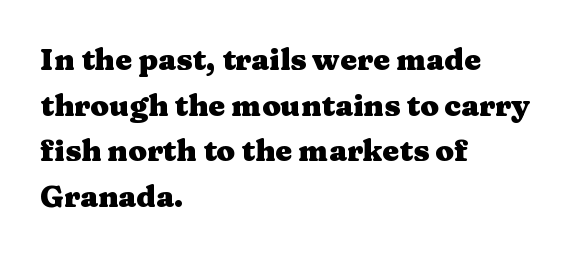
Q: Is the text bold? A: Yes.
Q: Is the text italic (slanted)? A: No, it is upright.
Q: Is the typeface a serif or a sans-serif typeface? A: Serif.
Q: Is the text underlined? A: No.
Q: How is the paragraph aligned? A: Left-aligned.
Q: Is the spacing between letters normal or unusually wide? A: Normal.
Q: Is the spacing between lines tight, normal or loose? A: Normal.
Q: Width (condensed, normal, or wide)? A: Wide.
Q: Stroke contrast? A: Medium.
Q: x-height? A: Medium.
Q: Monospaced? A: No.
